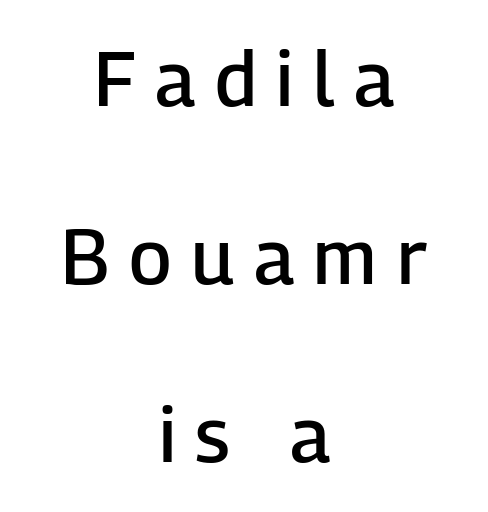
{"serif": "no", "italic": "no", "bold": "semi", "weight": "semibold", "width": "normal", "stroke_contrast": "low", "x_height": "medium", "monospaced": "no", "underline": "no", "align": "center", "line_spacing": "loose", "line_spacing_ratio": 2.34, "letter_spacing": "wide", "letter_spacing_em": 0.26, "glyph_px": 76}
